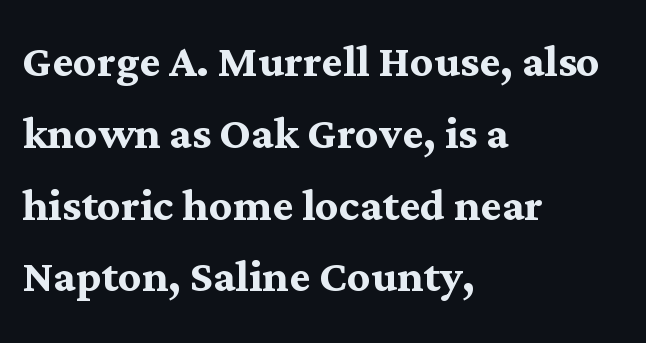
The image shows 57 px semibold serif type, upright; set left-aligned, normal line spacing (1.26x), normal letter spacing, not underlined; medium stroke contrast and a medium x-height.
